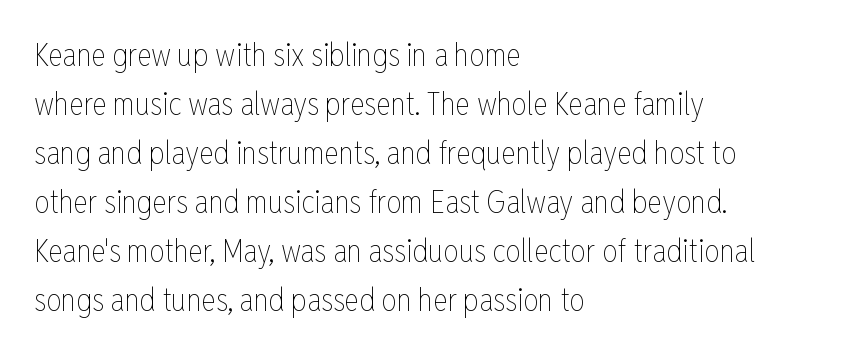
{"italic": "no", "bold": "no", "weight": "thin", "width": "condensed", "stroke_contrast": "low", "x_height": "medium", "monospaced": "no", "underline": "no", "align": "left", "line_spacing": "normal", "line_spacing_ratio": 1.58, "letter_spacing": "normal", "letter_spacing_em": 0.0, "glyph_px": 31}
